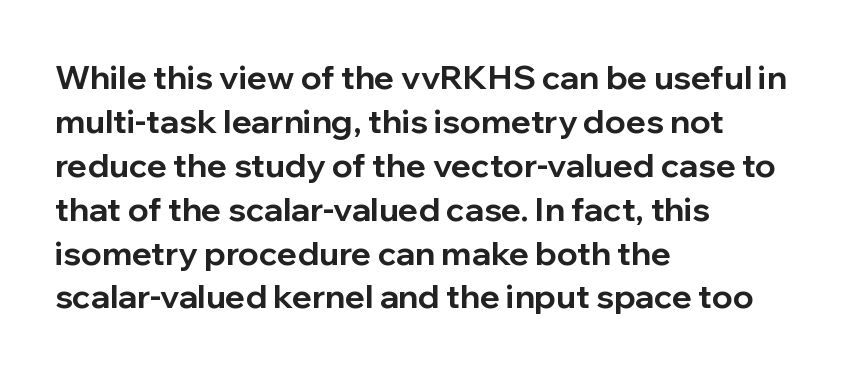
{"serif": "no", "italic": "no", "bold": "yes", "weight": "bold", "width": "normal", "stroke_contrast": "low", "x_height": "medium", "monospaced": "no", "underline": "no", "align": "left", "line_spacing": "normal", "line_spacing_ratio": 1.33, "letter_spacing": "normal", "letter_spacing_em": 0.0, "glyph_px": 33}
